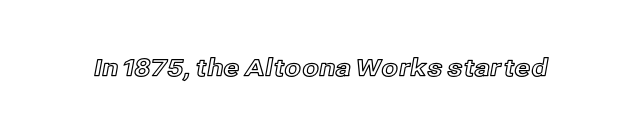
Observe the ordinary spacing: letters are neighbours, not strangers. Underline: absent.
